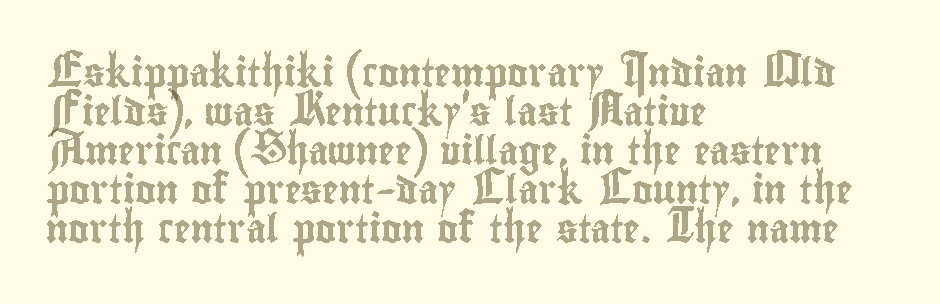
The letters stand upright; this is a roman face. Type without underlining. Casual observation: everything's shoved over to the left. The face used here is proportionally spaced, like ordinary book or web type. Letter spacing: default. The designer left line spacing at the default.
